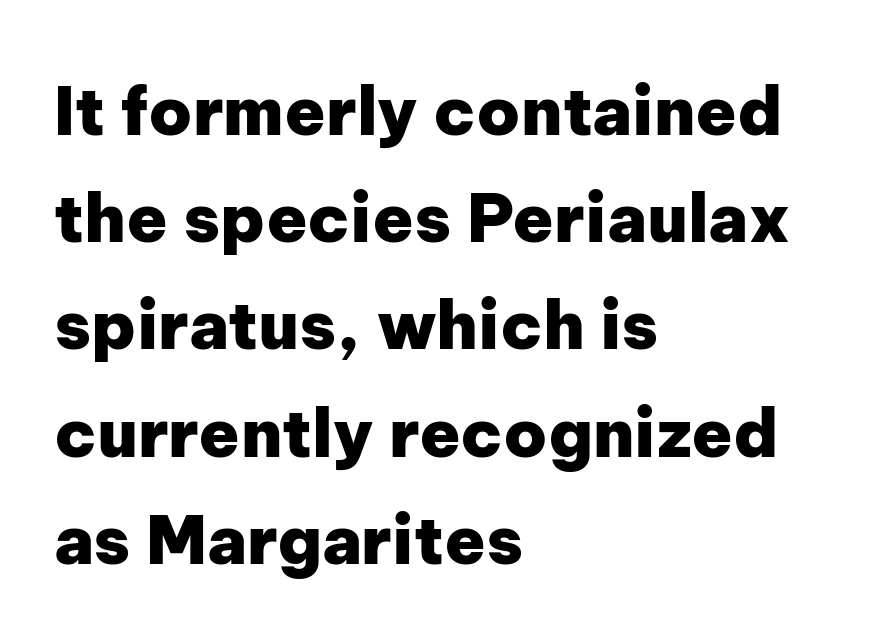
Q: Is the text bold? A: Yes.
Q: Is the text italic (slanted)? A: No, it is upright.
Q: Is the typeface a serif or a sans-serif typeface? A: Sans-serif.
Q: Is the text underlined? A: No.
Q: How is the paragraph aligned? A: Left-aligned.
Q: Is the spacing between letters normal or unusually wide? A: Normal.
Q: Is the spacing between lines tight, normal or loose? A: Normal.
Q: Width (condensed, normal, or wide)? A: Normal.
Q: Stroke contrast? A: Low.
Q: x-height? A: Medium.
Q: Monospaced? A: No.
